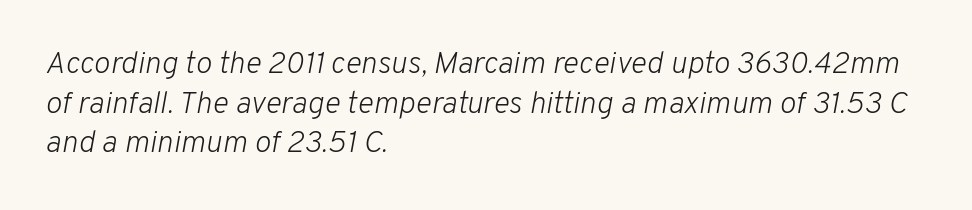
The image shows 31 px light type, italic (leaning right); set left-aligned, normal line spacing (1.28x), normal letter spacing, not underlined; low stroke contrast and a medium x-height.
